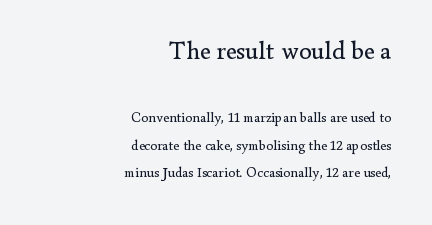
Q: Is the text bold? A: No.
Q: Is the text italic (slanted)? A: No, it is upright.
Q: Is the text underlined? A: No.
Q: How is the paragraph aligned? A: Right-aligned.
Q: Is the spacing between letters normal or unusually wide? A: Normal.
Q: Is the spacing between lines tight, normal or loose? A: Loose.
Q: Which block of text is set in a larger size, the first (top) or the second (bottom)? A: The first (top) one.
